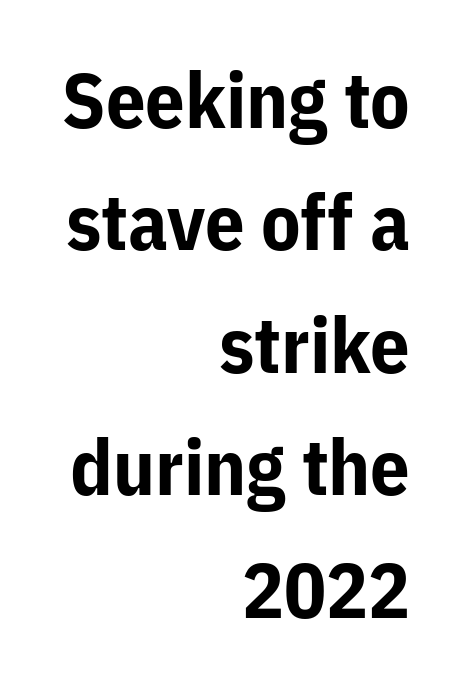
{"serif": "no", "italic": "no", "bold": "yes", "weight": "bold", "width": "normal", "stroke_contrast": "low", "x_height": "medium", "monospaced": "no", "underline": "no", "align": "right", "line_spacing": "normal", "line_spacing_ratio": 1.57, "letter_spacing": "normal", "letter_spacing_em": 0.0, "glyph_px": 78}
